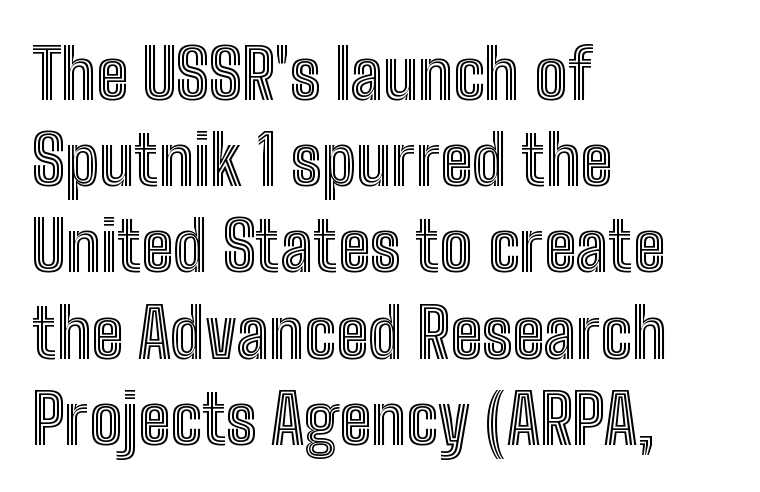
{"italic": "no", "width": "condensed", "x_height": "medium", "monospaced": "no", "underline": "no", "align": "left", "line_spacing": "normal", "line_spacing_ratio": 1.25, "letter_spacing": "normal", "letter_spacing_em": 0.0, "glyph_px": 69}
